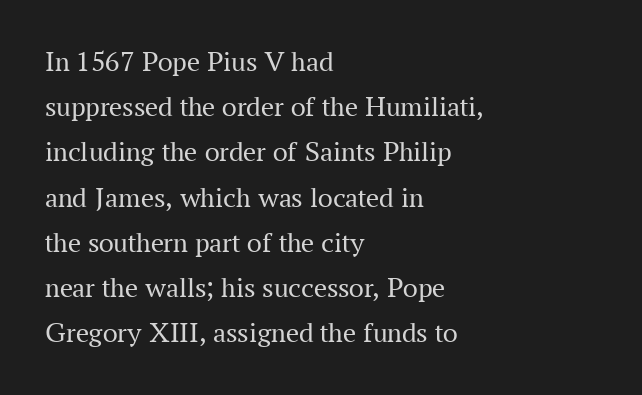
The strokes carry an ordinary text weight at most. Is there any slant? The stems are plumb. Leading: standard. Letters rest on an invisible, unmarked baseline. Reading down the block, your eye returns to a fixed left position each line.
